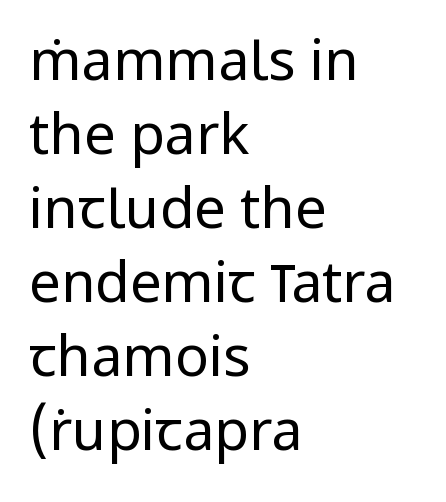
{"serif": "no", "italic": "no", "bold": "no", "weight": "regular", "width": "normal", "stroke_contrast": "low", "x_height": "medium", "monospaced": "no", "underline": "no", "align": "left", "line_spacing": "normal", "line_spacing_ratio": 1.32, "letter_spacing": "normal", "letter_spacing_em": 0.0, "glyph_px": 56}
